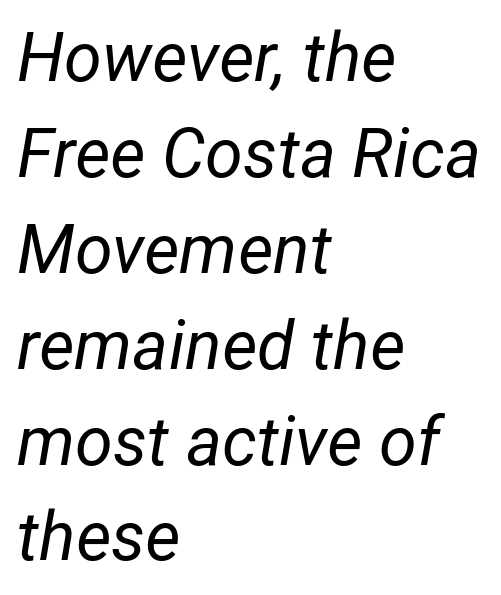
The image shows 68 px regular-weight type, italic (leaning right); set left-aligned, normal line spacing (1.41x), normal letter spacing, not underlined; low stroke contrast and a medium x-height.
